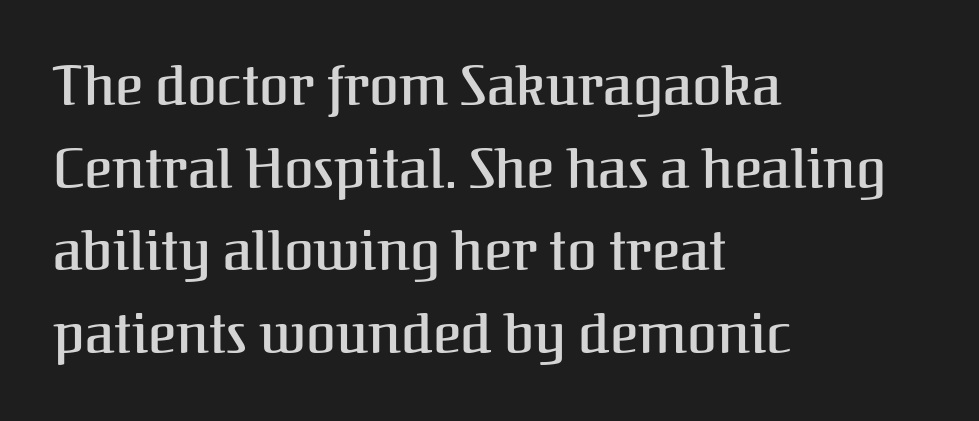
Serifs: yes, visible at the terminals of the letterforms. The face used here is rendered with its standard letterfit. Visually the block forms a straight wall on the left and a jagged coastline on the right. Clear beneath every line of the passage. The font's upright variant was chosen for this text. The letters advance in unequal steps, a hallmark of proportional type.
